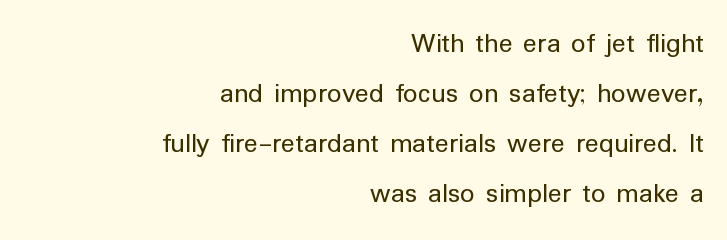
{"serif": "no", "italic": "no", "bold": "no", "weight": "regular", "width": "normal", "stroke_contrast": "low", "x_height": "medium", "monospaced": "no", "underline": "no", "align": "right", "line_spacing_ratio": 1.72, "letter_spacing": "normal", "letter_spacing_em": 0.0, "glyph_px": 29}
